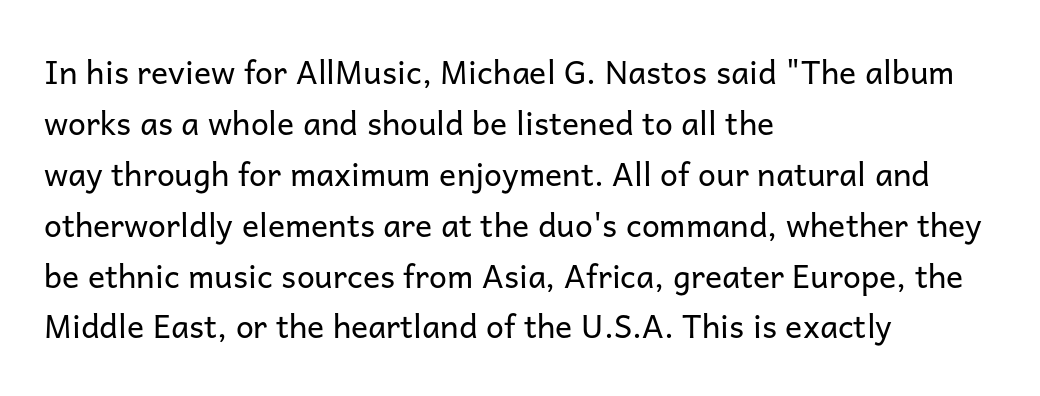
Q: Is the text bold? A: No.
Q: Is the text italic (slanted)? A: No, it is upright.
Q: Is the typeface a serif or a sans-serif typeface? A: Sans-serif.
Q: Is the text underlined? A: No.
Q: How is the paragraph aligned? A: Left-aligned.
Q: Is the spacing between letters normal or unusually wide? A: Normal.
Q: Is the spacing between lines tight, normal or loose? A: Normal.
Q: Width (condensed, normal, or wide)? A: Normal.
Q: Stroke contrast? A: Low.
Q: x-height? A: Medium.
Q: Monospaced? A: No.
